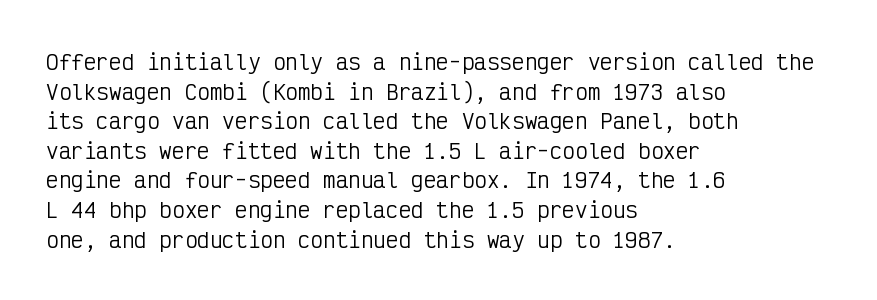
Quick note: underline off. Do the letters lean? They stand straight. The text block is weighted toward the left margin, trailing off unevenly rightward. This rendering leaves character spacing at its baseline value. Vertical spacing — default.
